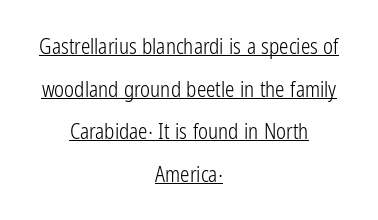
{"italic": "no", "bold": "no", "underline": "yes", "align": "center", "line_spacing": "loose", "line_spacing_ratio": 2.03, "letter_spacing": "normal", "letter_spacing_em": 0.0, "glyph_px": 21}
